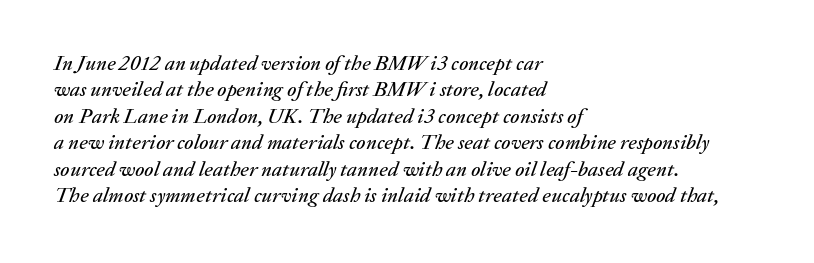
Q: Is the text italic (slanted)? A: Yes, it leans right by about 20 degrees.
Q: Is the text underlined? A: No.
Q: How is the paragraph aligned? A: Left-aligned.
Q: Is the spacing between letters normal or unusually wide? A: Normal.
Q: Is the spacing between lines tight, normal or loose? A: Normal.
